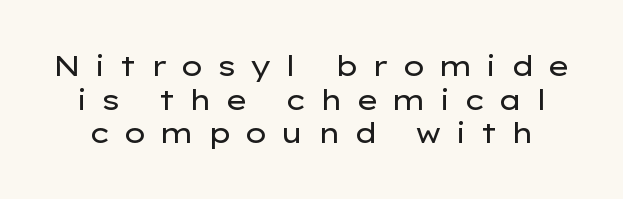
The image shows 28 px regular-weight, wide sans-serif type, upright; set line spacing 1.2x, unusually wide letter spacing (+0.46 em), not underlined; low stroke contrast and a medium x-height.
